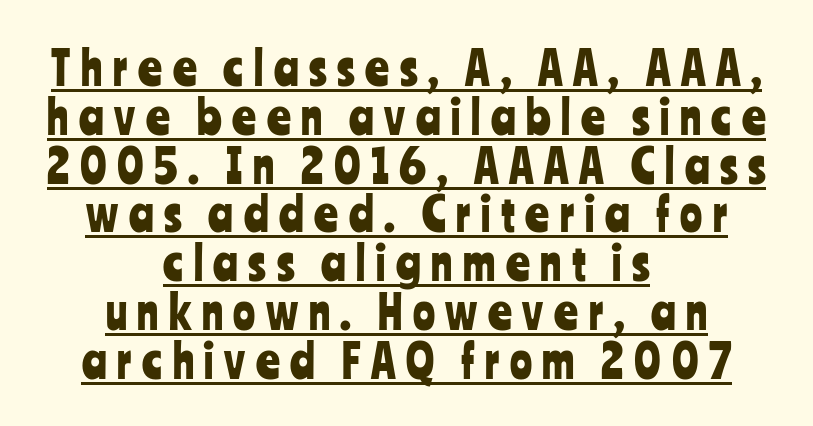
Q: Is the text italic (slanted)? A: No, it is upright.
Q: Is the typeface a serif or a sans-serif typeface? A: Sans-serif.
Q: Is the text underlined? A: Yes.
Q: How is the paragraph aligned? A: Centered.
Q: Is the spacing between letters normal or unusually wide? A: Unusually wide.
Q: Is the spacing between lines tight, normal or loose? A: Tight.
Q: Width (condensed, normal, or wide)? A: Condensed.
Q: Stroke contrast? A: Low.
Q: x-height? A: Medium.
Q: Monospaced? A: No.
